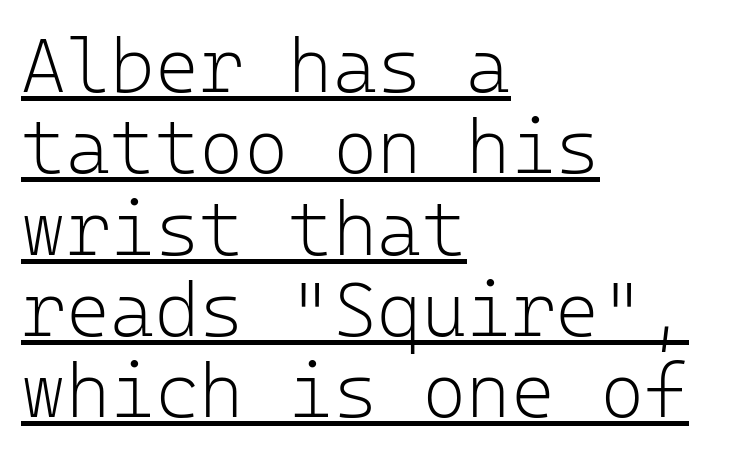
The image shows 76 px light sans-serif type, upright, monospaced; set left-aligned, tight line spacing (1.07x), normal letter spacing, underlined; low stroke contrast and a medium x-height.
